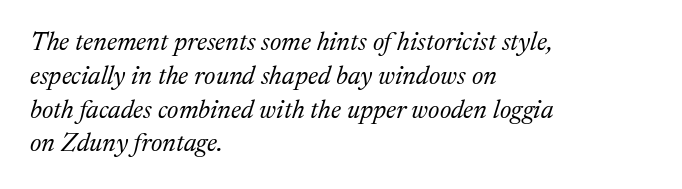
These lines stack with their left ends in a neat column. Standard letterfit; no display-style spreading of the glyphs. Honestly, the row spacing looks completely unremarkable. Nobody drew a line under any word here.
